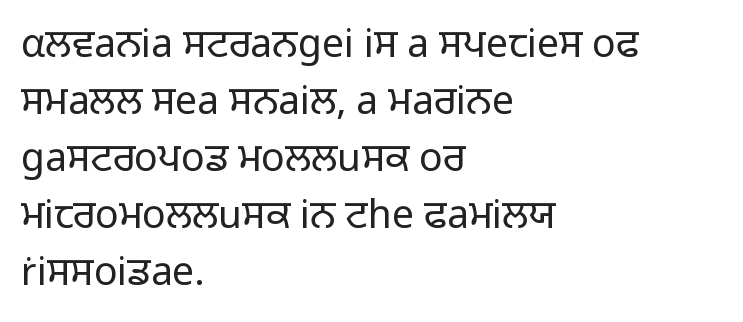
Leftover space on each line is placed entirely after the last word. It's the straight-up-and-down kind of type. How are the letters spaced? Ordinarily, with no added tracking. To sum up the face: it is a sans, with no serifs. Letters rest on an invisible, unmarked baseline.
